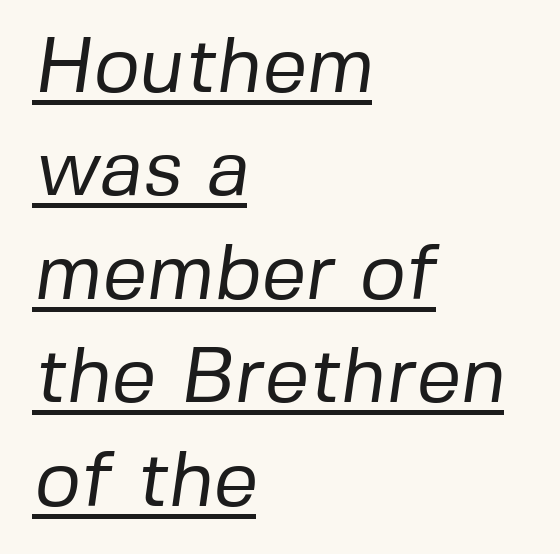
The image shows 79 px regular-weight sans-serif type; set left-aligned, normal line spacing (1.31x), normal letter spacing, underlined; low stroke contrast and a medium x-height.
